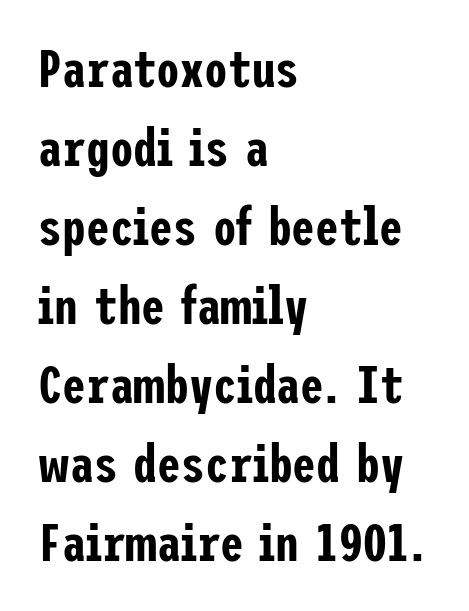
The passage is arranged the way most books set body copy — flush left. Ordinary non-slanted type is in use. Vertically, the passage feels balanced, rows spaced as you'd expect. These lines keep a tight, regular rhythm from letter to letter. Bare-footed words on every line.
